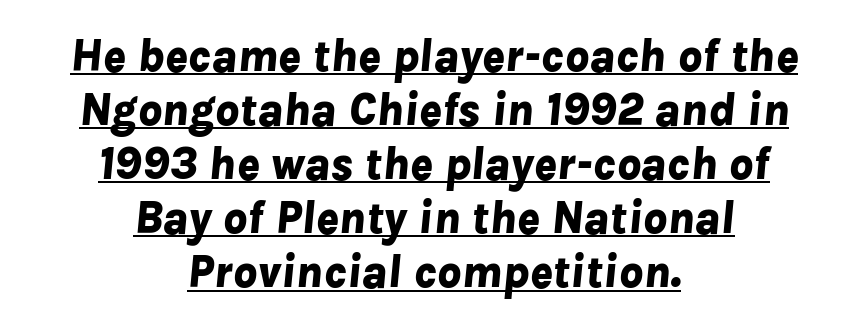
Strokes here are thick enough to call this a true bold. The face used here appears with an underline applied. Horizontal bands of white between lines are thin slivers. Letter spacing: default.
